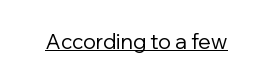
Italic: no, the glyphs are upright roman. You can see a thin bar hugging the bottom of the glyphs. Nothing heavy about these letters — not bold at all. Look at the tracking — it's just the regular setting, nothing added.
